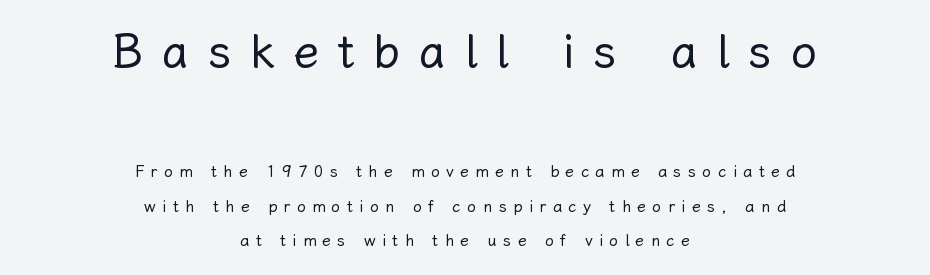
The image shows 47 px regular-weight type, upright; set centered, loose line spacing (2.16x), unusually wide letter spacing (+0.4 em), not underlined; the first (top) block is 2.94x larger; low stroke contrast and a medium x-height.
